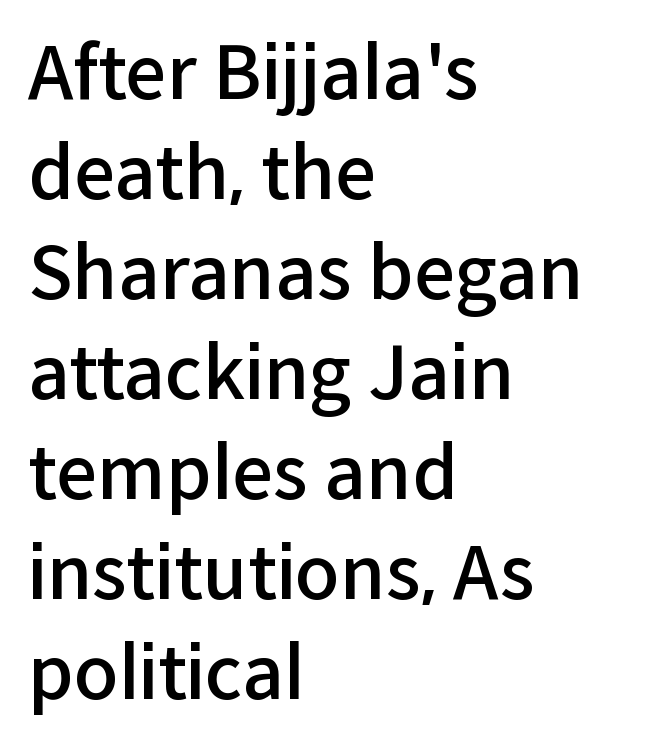
{"serif": "no", "italic": "no", "bold": "semi", "weight": "semibold", "width": "normal", "stroke_contrast": "low", "x_height": "medium", "monospaced": "no", "underline": "no", "align": "left", "line_spacing": "normal", "line_spacing_ratio": 1.37, "letter_spacing": "normal", "letter_spacing_em": 0.0, "glyph_px": 73}
